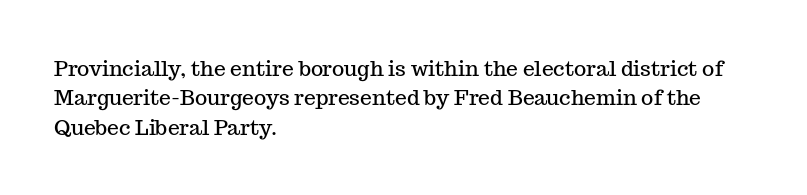
The image shows 21 px text type, upright; set left-aligned, normal line spacing (1.4x), normal letter spacing, not underlined.
